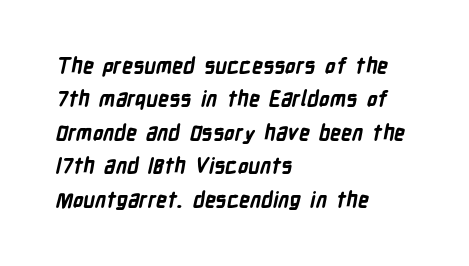
{"bold": "yes", "underline": "no", "align": "left", "line_spacing": "normal", "line_spacing_ratio": 1.59, "letter_spacing": "normal", "letter_spacing_em": 0.0, "glyph_px": 21}
